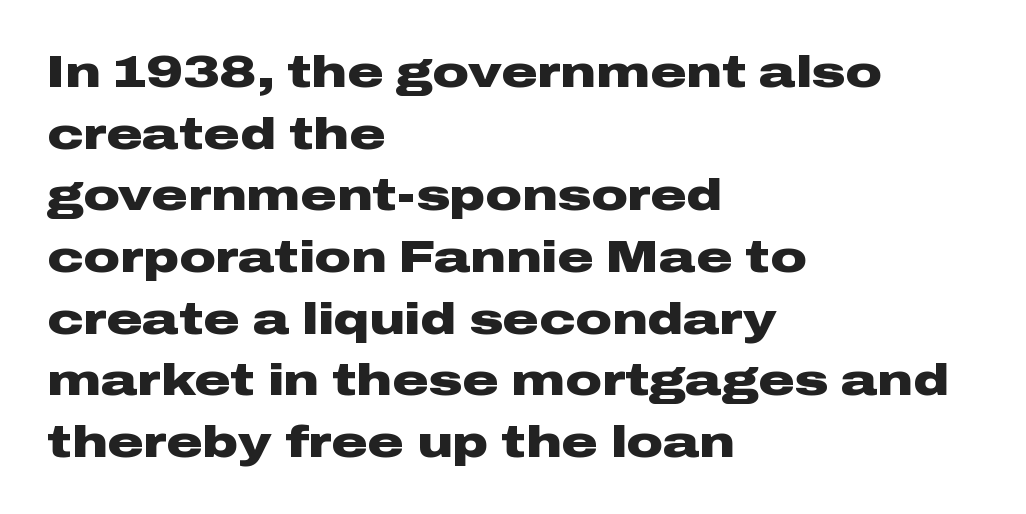
Q: Is the text bold? A: Yes.
Q: Is the text italic (slanted)? A: No, it is upright.
Q: Is the typeface a serif or a sans-serif typeface? A: Sans-serif.
Q: Is the text underlined? A: No.
Q: How is the paragraph aligned? A: Left-aligned.
Q: Is the spacing between letters normal or unusually wide? A: Normal.
Q: Is the spacing between lines tight, normal or loose? A: Normal.
Q: Width (condensed, normal, or wide)? A: Wide.
Q: Stroke contrast? A: Low.
Q: x-height? A: Medium.
Q: Monospaced? A: No.
